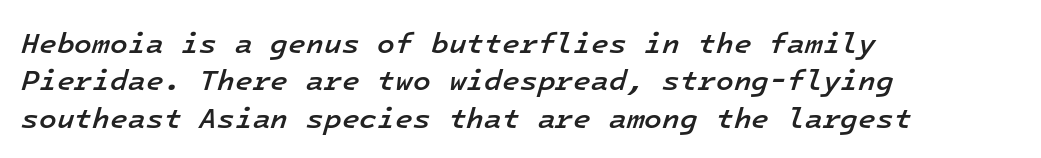
The image shows 29 px semibold type, italic (leaning right), monospaced; set left-aligned, normal line spacing (1.29x), normal letter spacing, not underlined; low stroke contrast and a medium x-height.
